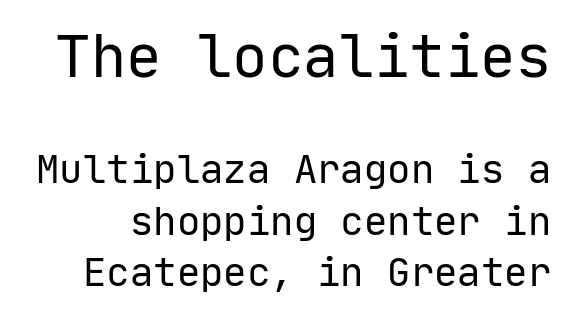
Q: Is the text bold? A: No.
Q: Is the text italic (slanted)? A: No, it is upright.
Q: Is the typeface a serif or a sans-serif typeface? A: Sans-serif.
Q: Is the text underlined? A: No.
Q: Is the spacing between letters normal or unusually wide? A: Normal.
Q: Is the spacing between lines tight, normal or loose? A: Normal.
Q: Which block of text is set in a larger size, the first (top) or the second (bottom)? A: The first (top) one.
Q: Width (condensed, normal, or wide)? A: Normal.
Q: Stroke contrast? A: Low.
Q: x-height? A: Medium.
Q: Monospaced? A: Yes.
